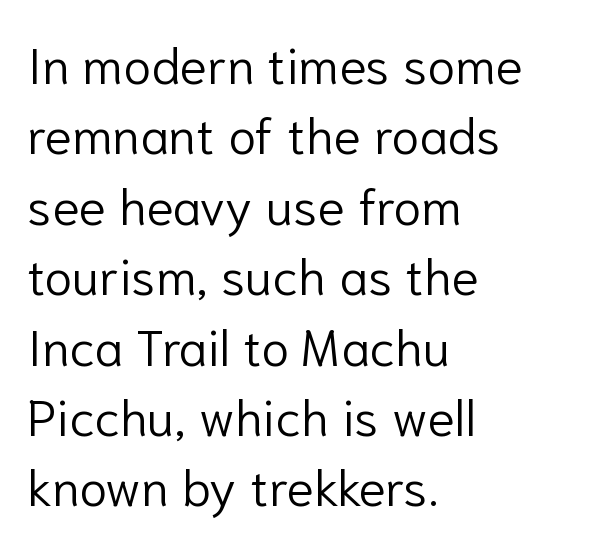
Q: Is the text bold? A: No.
Q: Is the text italic (slanted)? A: No, it is upright.
Q: Is the typeface a serif or a sans-serif typeface? A: Sans-serif.
Q: Is the text underlined? A: No.
Q: How is the paragraph aligned? A: Left-aligned.
Q: Is the spacing between letters normal or unusually wide? A: Normal.
Q: Is the spacing between lines tight, normal or loose? A: Normal.
Q: Width (condensed, normal, or wide)? A: Normal.
Q: Stroke contrast? A: Low.
Q: x-height? A: Medium.
Q: Monospaced? A: No.
